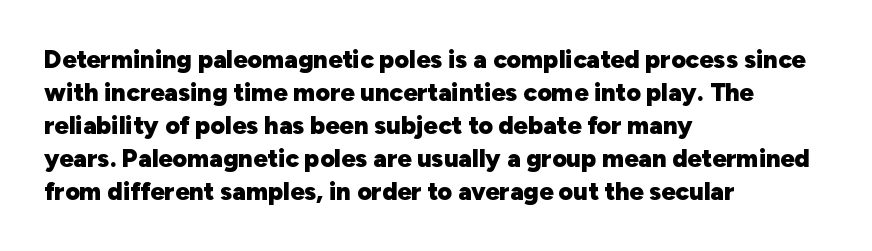
The image shows 25 px bold type, upright; set left-aligned, normal line spacing (1.32x), normal letter spacing, not underlined.
